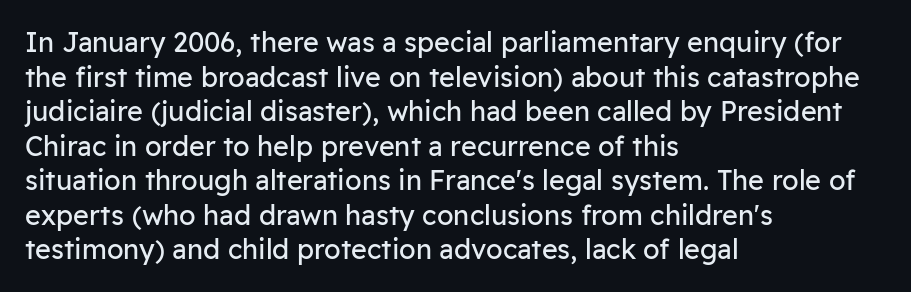
The block of text has a typical density, with ordinary space between rows. Which margin do the lines hug? The left one — the right edge is uneven. The space directly below the letters is spotless. This is the regular roman posture of the typeface. Does extra space separate the letters? No, they use regular spacing.
